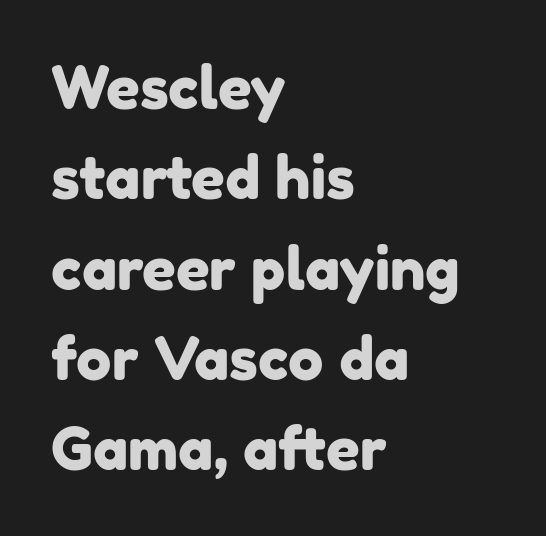
The image shows 59 px sans-serif type; set left-aligned, normal line spacing (1.53x), normal letter spacing, not underlined; low stroke contrast and a medium x-height.
